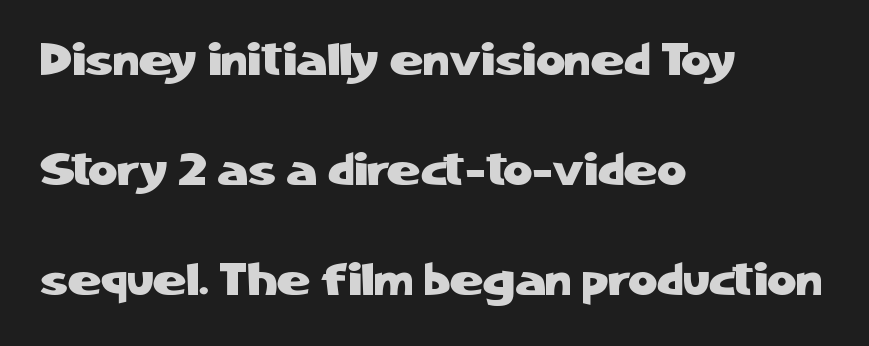
The image shows 45 px sans-serif type, upright; set left-aligned, loose line spacing (2.45x), normal letter spacing, not underlined; low stroke contrast and a medium x-height.
